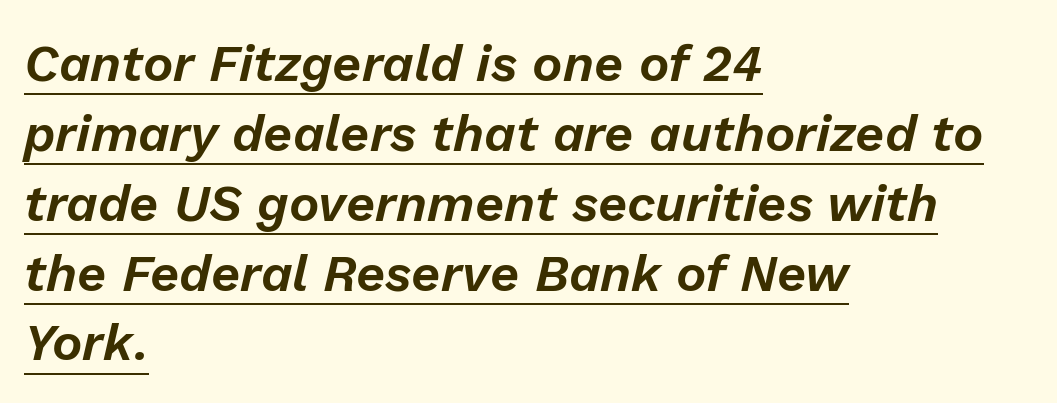
How are the letters spaced? Ordinarily, with no added tracking. Typeset ragged right — the left edge is the straight one. Quick note: italic. Glance below the letters and you will spot a drawn line.
